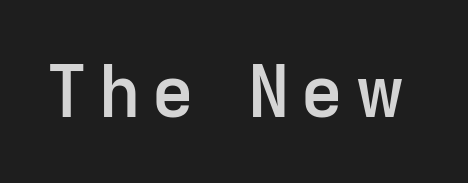
You can tell it's not italic because the verticals are truly vertical. This sample uses a sans-serif face. No word sits above an underline. These lines carry some extra weight — a demibold, not a full bold. Do the characters align in a grid? No, the font is proportional.
